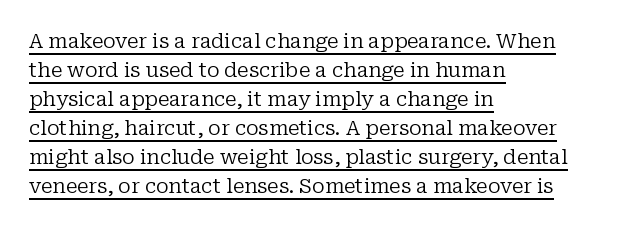
The image shows 20 px text type, upright; set left-aligned, normal line spacing (1.45x), normal letter spacing, underlined.
